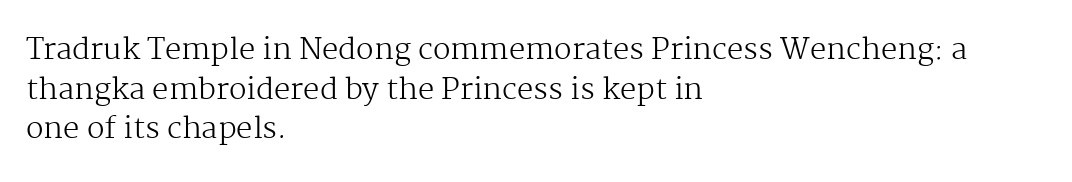
How are the letters spaced? Ordinarily, with no added tracking. Is the type heavy? It reads as light-to-regular instead. The rendering uses natural spacing where letterforms have individual widths. These lines are composed in type with serifs.
